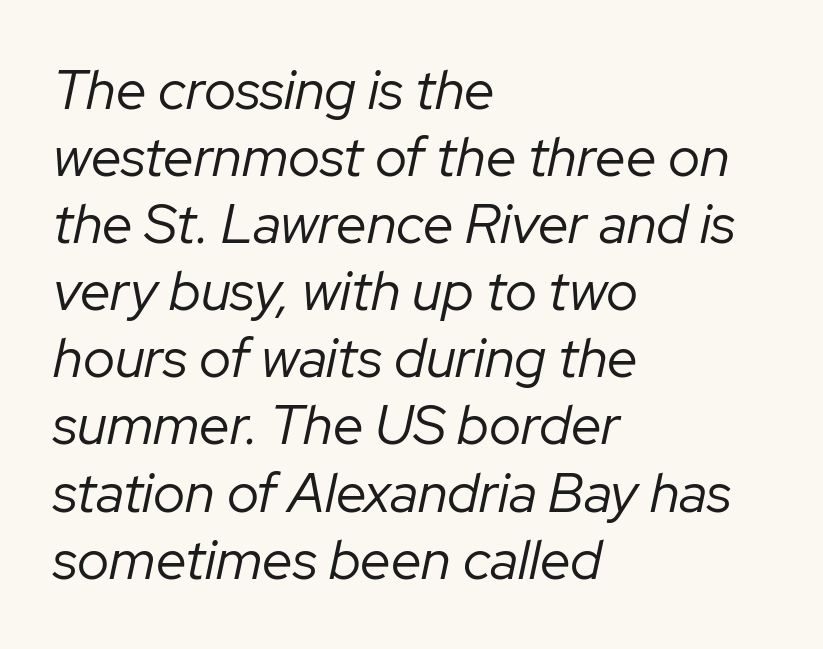
Q: Is the text bold? A: No.
Q: Is the text italic (slanted)? A: Yes, it leans right by about 12 degrees.
Q: Is the text underlined? A: No.
Q: How is the paragraph aligned? A: Left-aligned.
Q: Is the spacing between letters normal or unusually wide? A: Normal.
Q: Width (condensed, normal, or wide)? A: Normal.
Q: Stroke contrast? A: Low.
Q: x-height? A: Medium.
Q: Monospaced? A: No.
